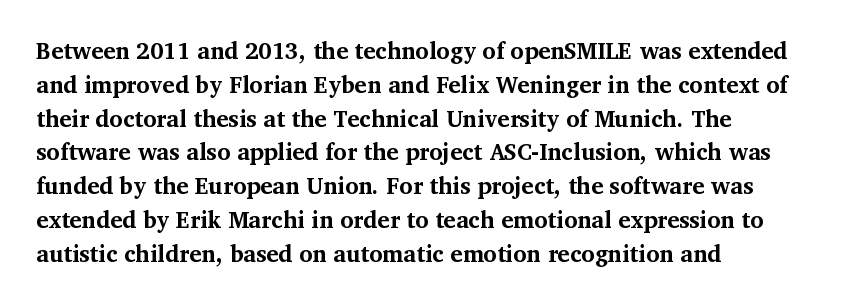
Q: Is the text bold? A: Yes.
Q: Is the text italic (slanted)? A: No, it is upright.
Q: Is the text underlined? A: No.
Q: How is the paragraph aligned? A: Left-aligned.
Q: Is the spacing between letters normal or unusually wide? A: Normal.
Q: Is the spacing between lines tight, normal or loose? A: Normal.
